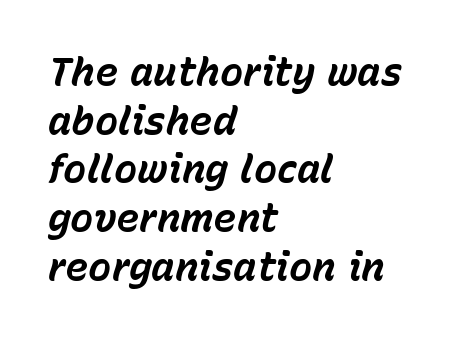
Q: Is the text bold? A: Yes.
Q: Is the text italic (slanted)? A: Yes, it leans right by about 15 degrees.
Q: Is the text underlined? A: No.
Q: How is the paragraph aligned? A: Left-aligned.
Q: Is the spacing between letters normal or unusually wide? A: Normal.
Q: Is the spacing between lines tight, normal or loose? A: Normal.
Q: Width (condensed, normal, or wide)? A: Normal.
Q: Stroke contrast? A: Low.
Q: x-height? A: Medium.
Q: Monospaced? A: No.
